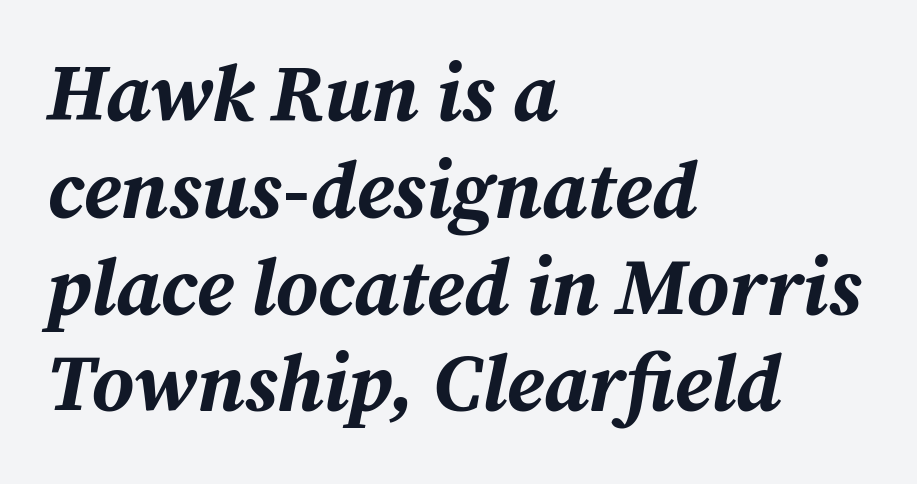
The image shows 80 px bold type, italic (leaning right); set left-aligned, line spacing 1.21x, normal letter spacing, not underlined; medium stroke contrast and a medium x-height.
